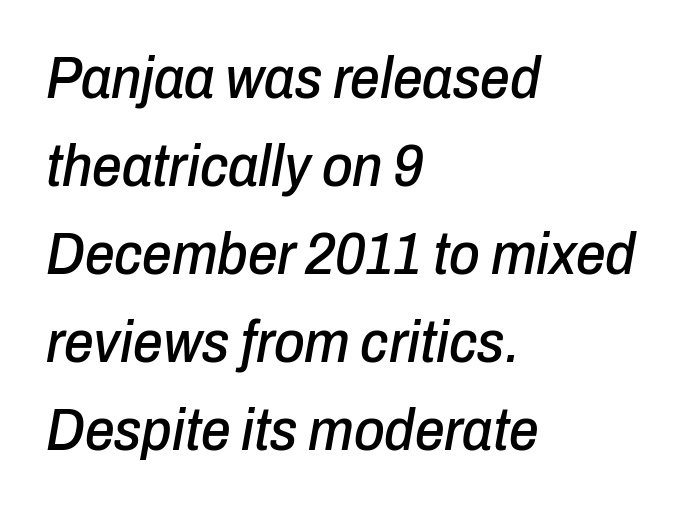
{"italic": "yes", "lean": "right", "slant_degrees": 10, "width": "condensed", "stroke_contrast": "low", "x_height": "medium", "monospaced": "no", "underline": "no", "align": "left", "line_spacing": "normal", "line_spacing_ratio": 1.49, "letter_spacing": "normal", "letter_spacing_em": 0.0, "glyph_px": 59}
